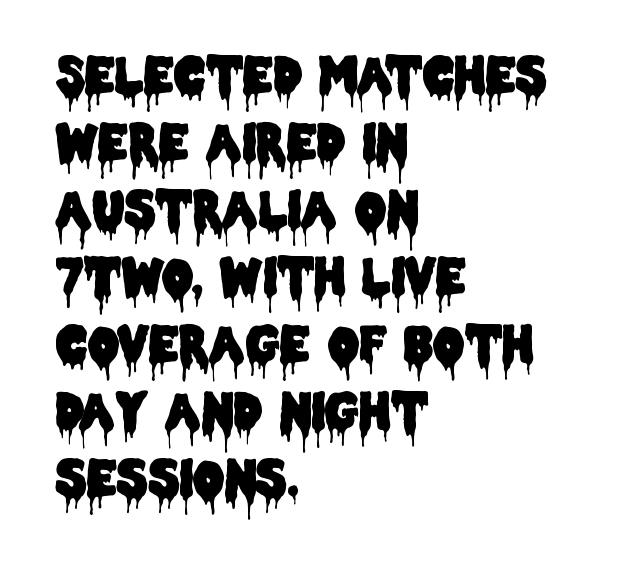
{"serif": "no", "italic": "no", "width": "condensed", "stroke_contrast": "low", "x_height": "large", "monospaced": "no", "underline": "no", "align": "left", "line_spacing": "normal", "line_spacing_ratio": 1.37, "letter_spacing": "normal", "letter_spacing_em": 0.0, "glyph_px": 49}
